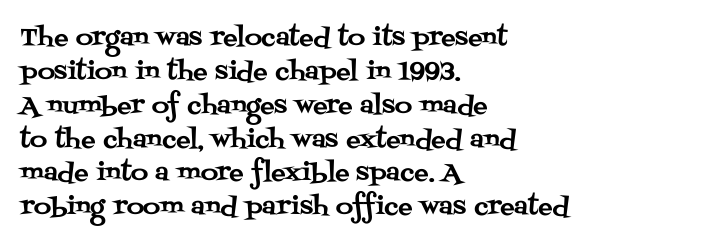
{"italic": "no", "underline": "no", "align": "left", "line_spacing": "normal", "line_spacing_ratio": 1.41, "letter_spacing": "normal", "letter_spacing_em": 0.0, "glyph_px": 24}
